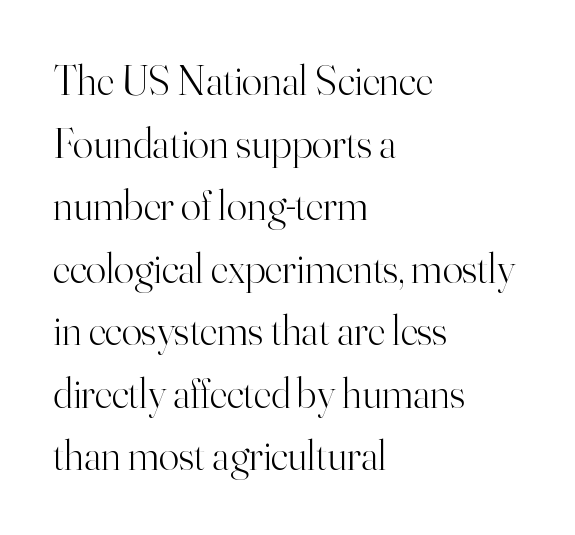
Reading down the column, the eye jumps a familiar distance to each next line. Tracking here is standard; glyphs follow each other at the usual distance. Font category for this specimen: serif. No chunkiness to these letters — they're not bold.
